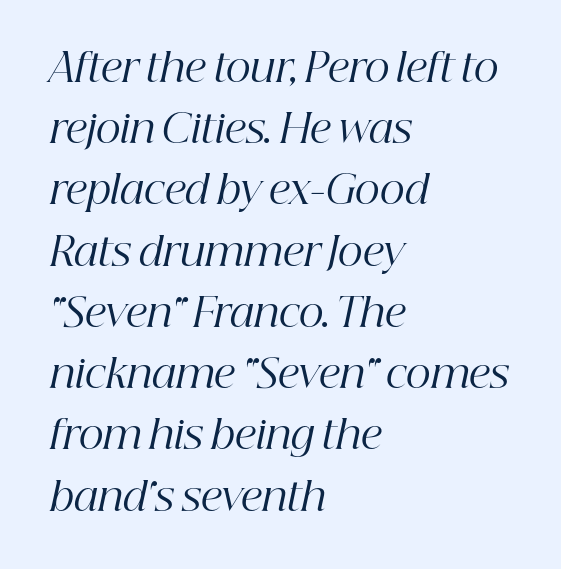
Designer's note — italics engaged. The typeface has the unassuming heft of standard copy or less. Spacing verdict: proportional, widths tailored to each character. Honestly, the letter spacing is just normal — you wouldn't notice it. Descenders hang freely into open space. Honestly, the row spacing looks completely unremarkable.
